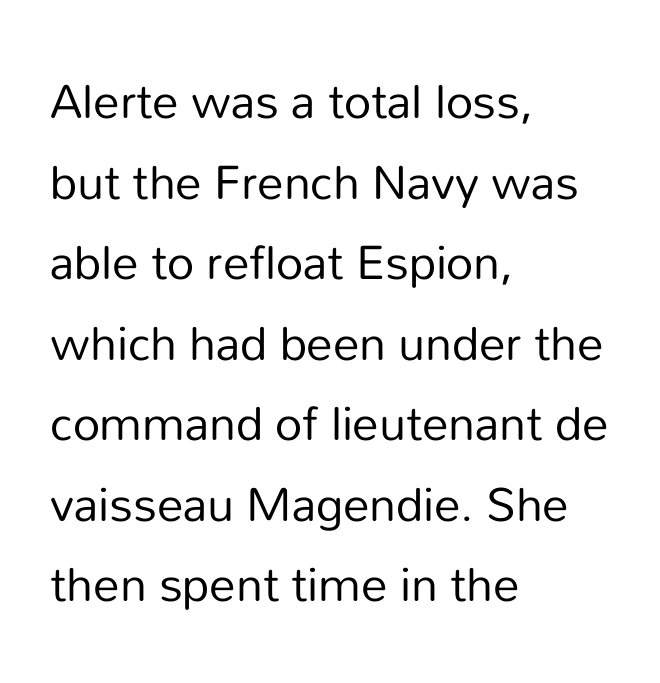
{"serif": "no", "italic": "no", "bold": "no", "weight": "regular", "width": "normal", "stroke_contrast": "low", "x_height": "medium", "monospaced": "no", "underline": "no", "align": "left", "line_spacing": "normal", "line_spacing_ratio": 1.52, "letter_spacing": "normal", "letter_spacing_em": 0.0, "glyph_px": 53}
